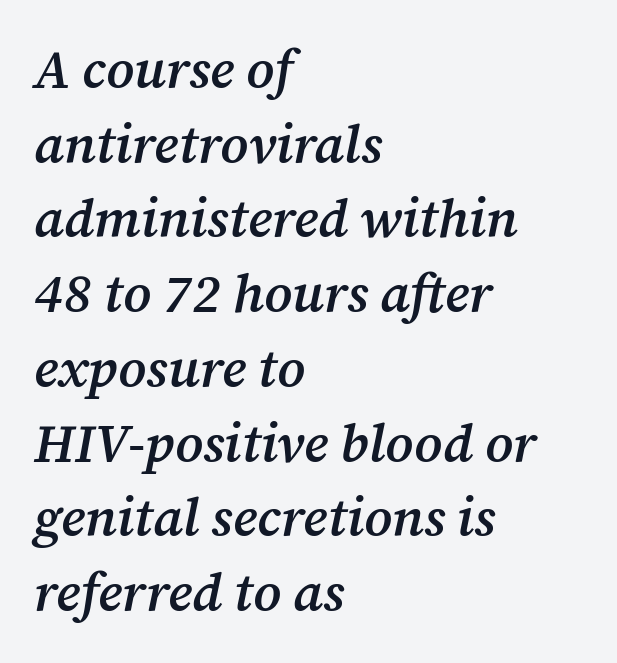
In CSS terms this would be text-align: left. Little horizontal feet cap the strokes, marking this as serif type. Note the varied advance widths — an 'i' is clearly narrower than an 'm'. In terms of posture, this sample is oblique. In terms of letterspacing, this is plain default setting. Is there much room between lines? A standard amount, neither cramped nor airy.
